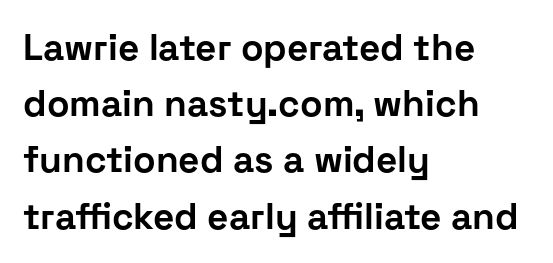
Q: Is the text bold? A: Yes.
Q: Is the text italic (slanted)? A: No, it is upright.
Q: Is the typeface a serif or a sans-serif typeface? A: Sans-serif.
Q: Is the text underlined? A: No.
Q: How is the paragraph aligned? A: Left-aligned.
Q: Is the spacing between letters normal or unusually wide? A: Normal.
Q: Is the spacing between lines tight, normal or loose? A: Normal.
Q: Width (condensed, normal, or wide)? A: Normal.
Q: Stroke contrast? A: Low.
Q: x-height? A: Medium.
Q: Monospaced? A: No.
